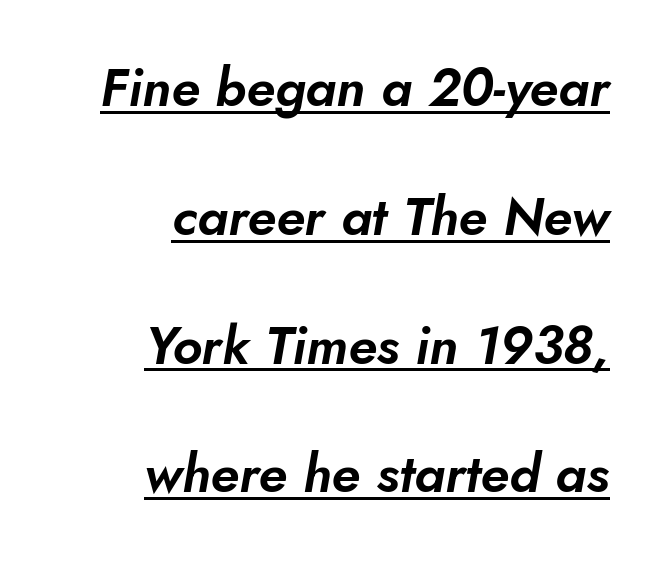
Q: Is the text italic (slanted)? A: Yes, it leans right by about 5 degrees.
Q: Is the text underlined? A: Yes.
Q: How is the paragraph aligned? A: Right-aligned.
Q: Is the spacing between letters normal or unusually wide? A: Normal.
Q: Is the spacing between lines tight, normal or loose? A: Loose.
Q: Width (condensed, normal, or wide)? A: Normal.
Q: Stroke contrast? A: Low.
Q: x-height? A: Small.
Q: Monospaced? A: No.
